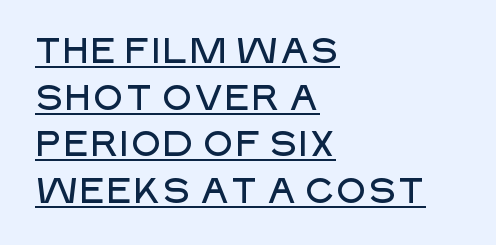
Vertical strokes here are truly vertical. The text was rendered using a sans face with plain stroke endings. The lines sit at an ordinary, default distance from one another. Default kerning and tracking; the words read as compact shapes. A typographer would call this underscored text. This sample has the flowing, uneven cadence of proportional lettering.
